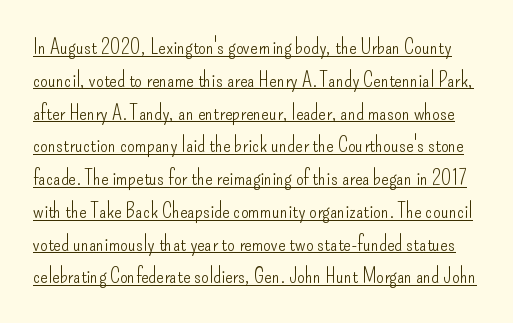
Q: Is the text bold? A: No.
Q: Is the text italic (slanted)? A: No, it is upright.
Q: Is the text underlined? A: Yes.
Q: Is the spacing between letters normal or unusually wide? A: Normal.
Q: Is the spacing between lines tight, normal or loose? A: Normal.
